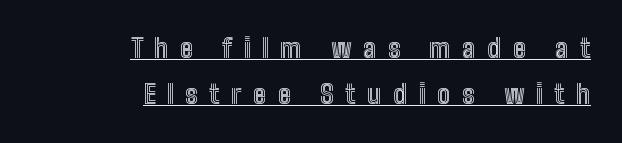
The face used here is rendered with a markedly widened letterfit. Every stem runs plumb, perpendicular to the baseline. The lines are quadded right. These characters rest on top of a visible drawn line.
